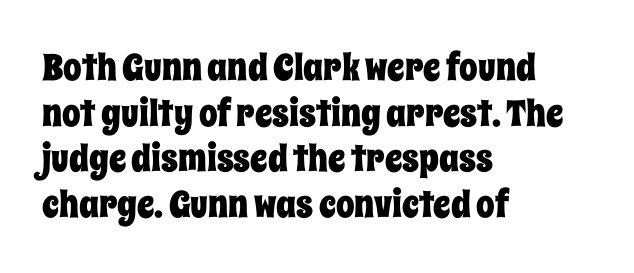
{"italic": "no", "width": "condensed", "stroke_contrast": "low", "x_height": "large", "monospaced": "no", "underline": "no", "align": "left", "line_spacing_ratio": 1.23, "letter_spacing": "normal", "letter_spacing_em": 0.0, "glyph_px": 37}
